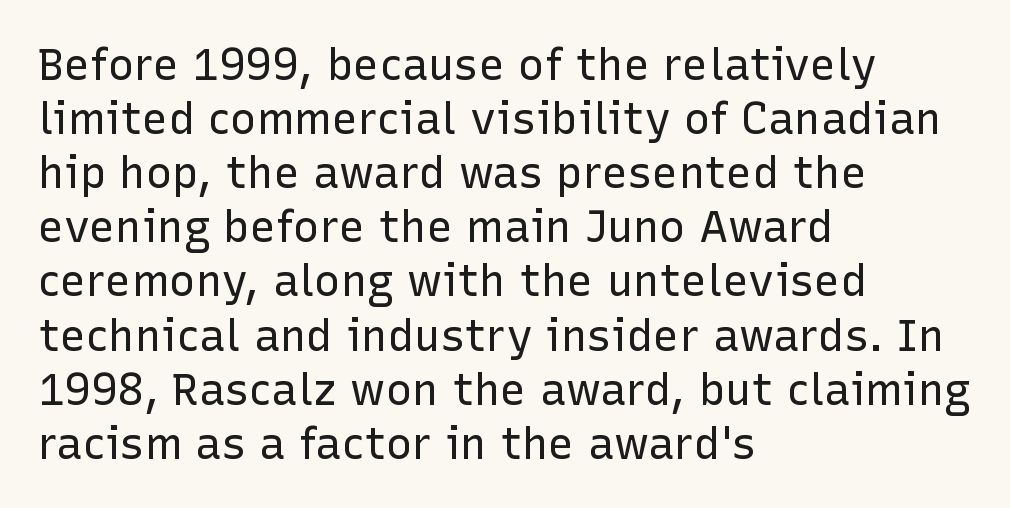
The image shows 44 px regular-weight sans-serif type, upright; set left-aligned, line spacing 1.23x, normal letter spacing, not underlined; low stroke contrast and a medium x-height.
